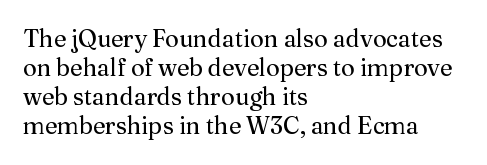
The strokes carry an ordinary text weight at most. Default kerning and tracking; the words read as compact shapes. The gap between lines stays unmarked. Does the lettering tilt? It doesn't — this is upright.
